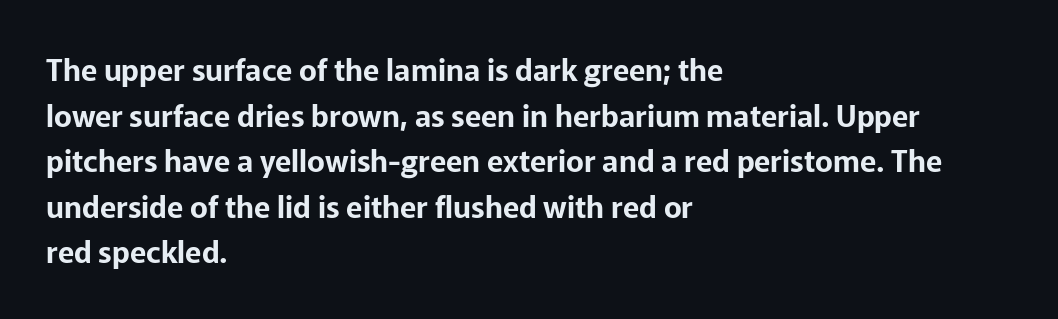
Line beginnings align vertically; line endings do not. The face used here is proportionally spaced, like ordinary book or web type. A normal amount of white space separates one row of letters from the next. Clear beneath every line of the passage. Students, note that the glyphs here touch the page at normal intervals. Font category for this specimen: sans-serif.
